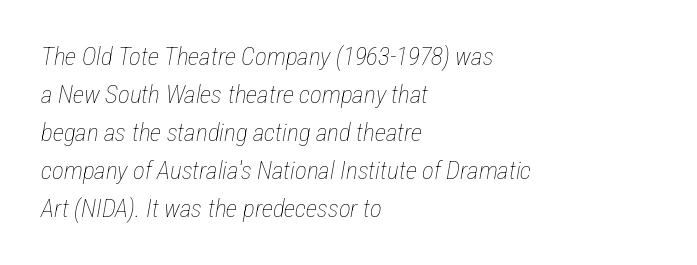
The vertical gap from one line to the next is medium. You could call the tracking neutral — neither tight nor loose. Bare-footed words on every line. Horizontal alignment here is leftward, the default for most running prose. Stems here are at most as thick as an everyday book face. Notice how the stems are inclined rather than vertical — that's the hallmark of italics.
